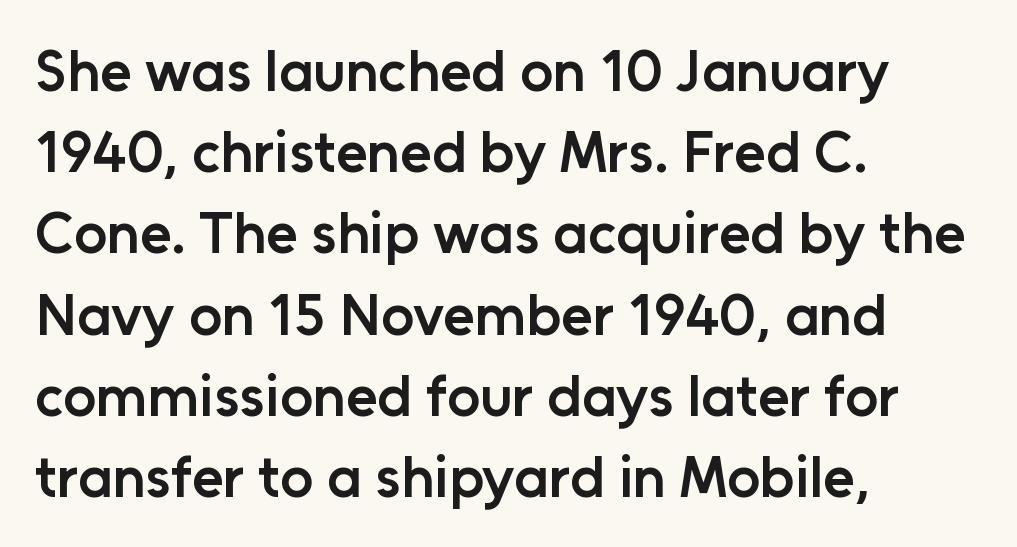
Reading down the column, the eye jumps a familiar distance to each next line. The lines are quadded left. Ordinary non-slanted type is in use. Is this a fixed-width face? No — the glyphs have proportional, varying widths. Its strokes are somewhat broadened, the hallmark of semibold type. The passage shown has conventional tracking throughout.
